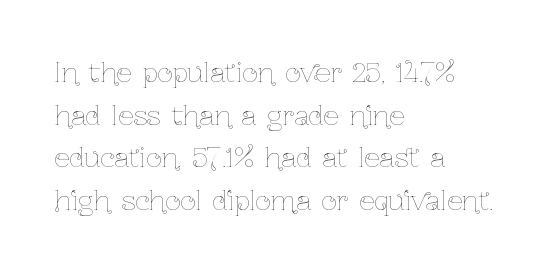
The ragged edge is on the right, which tells us the setting is flush left. Vertical strokes here are truly vertical. Heaviness? Minimal to ordinary, like unemphasized prose. Lines of text with bare space underneath.
